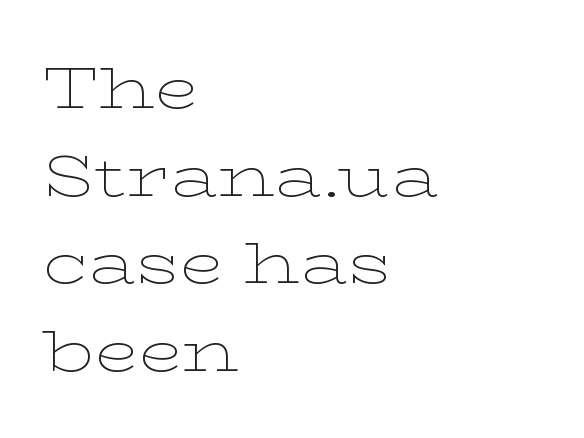
The image shows 58 px thin, wide serif type, upright; set left-aligned, normal line spacing (1.51x), normal letter spacing, not underlined; low stroke contrast and a medium x-height.
